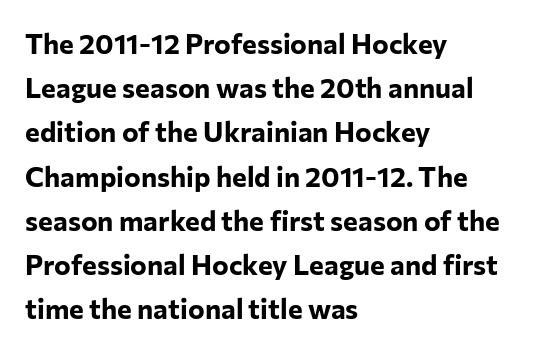
The image shows 28 px bold sans-serif type, upright; set left-aligned, normal line spacing (1.58x), normal letter spacing, not underlined; low stroke contrast and a medium x-height.
